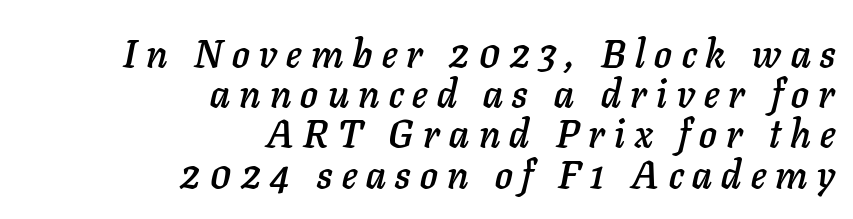
{"italic": "yes", "lean": "right", "slant_degrees": 11, "width": "normal", "stroke_contrast": "low", "x_height": "medium", "monospaced": "no", "underline": "no", "align": "right", "line_spacing": "tight", "line_spacing_ratio": 1.03, "letter_spacing": "wide", "letter_spacing_em": 0.24, "glyph_px": 39}
